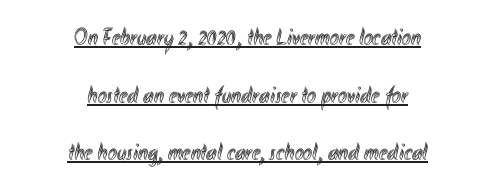
The image shows 24 px text type; set centered, loose line spacing (2.4x), normal letter spacing, underlined.
